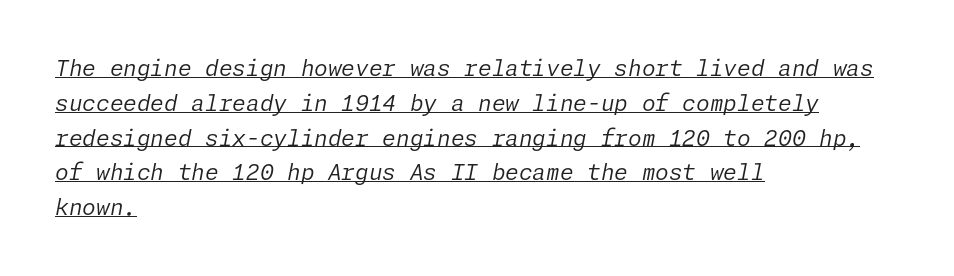
{"italic": "yes", "lean": "right", "slant_degrees": 11, "bold": "no", "underline": "yes", "align": "left", "line_spacing": "normal", "line_spacing_ratio": 1.58, "letter_spacing": "normal", "letter_spacing_em": 0.0, "glyph_px": 22}
